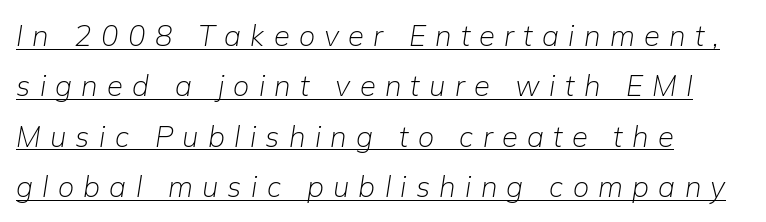
The image shows 29 px light type, italic (leaning right); set left-aligned, line spacing 1.74x, unusually wide letter spacing (+0.32 em), underlined; low stroke contrast and a medium x-height.
